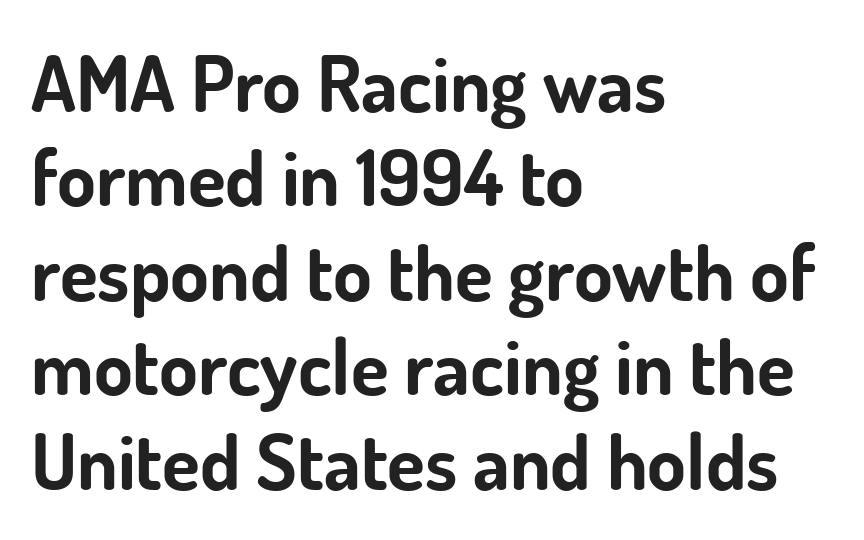
Typeset ragged right — the left edge is the straight one. Bare-footed words on every line. The passage shown is typed in a proportional face where columns would drift. This rendering employs a face without finishing strokes, i.e., a sans-serif. Glyph-to-glyph distance matches everyday printed text. Caption: bold face, heavy strokes.
